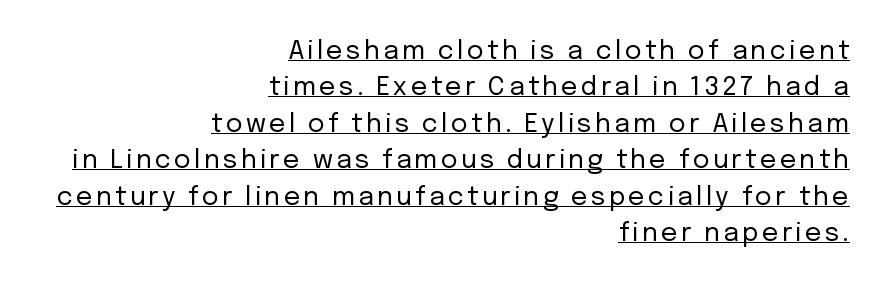
Vertically, the passage feels balanced, rows spaced as you'd expect. The letters stand upright; this is a roman face. Think standard paragraph weight, or any step lighter than that. The sample's only ornament is a line tracing under the words.
